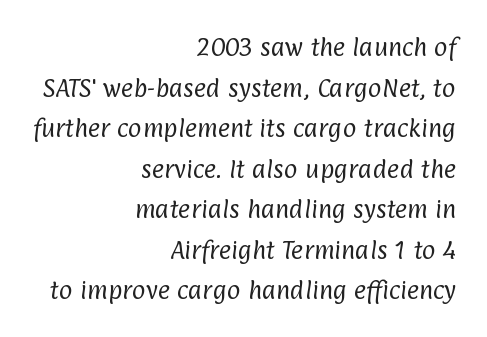
{"bold": "no", "underline": "no", "align": "right", "line_spacing": "loose", "line_spacing_ratio": 1.93, "letter_spacing": "normal", "letter_spacing_em": 0.0, "glyph_px": 21}
